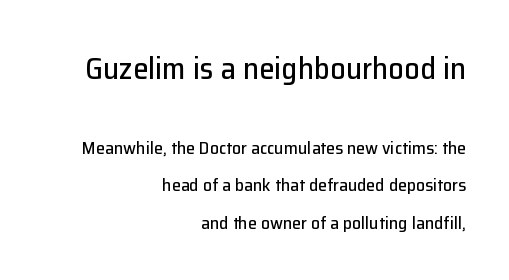
Descender tails drop into unmarked territory. This layout puts the oversized block above and the modest block below. Letterform terminals end flat and unadorned throughout the passage. Summary of vertical rhythm: relaxed, with wide interline spacing.
